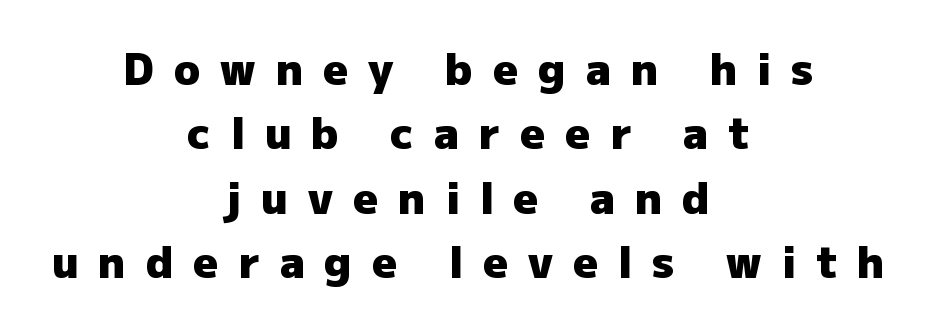
The image shows 43 px heavy sans-serif type, upright; set centered, normal line spacing (1.5x), unusually wide letter spacing (+0.47 em), not underlined; low stroke contrast and a medium x-height.
